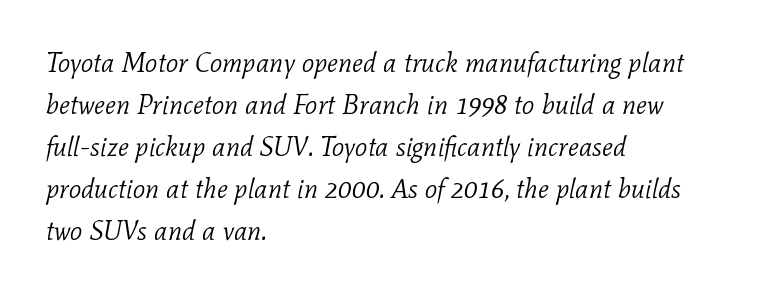
{"italic": "yes", "lean": "right", "slant_degrees": 11, "bold": "no", "underline": "no", "align": "left", "line_spacing": "normal", "line_spacing_ratio": 1.56, "letter_spacing": "normal", "letter_spacing_em": 0.0, "glyph_px": 27}
